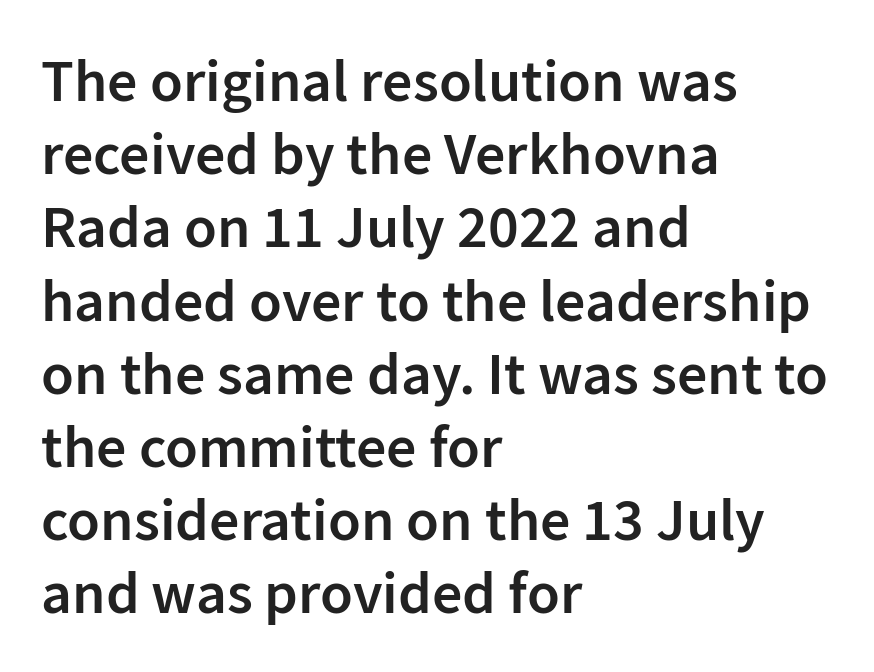
Q: Is the text bold? A: Semi-bold.
Q: Is the text italic (slanted)? A: No, it is upright.
Q: Is the typeface a serif or a sans-serif typeface? A: Sans-serif.
Q: Is the text underlined? A: No.
Q: How is the paragraph aligned? A: Left-aligned.
Q: Is the spacing between letters normal or unusually wide? A: Normal.
Q: Width (condensed, normal, or wide)? A: Normal.
Q: Stroke contrast? A: Low.
Q: x-height? A: Medium.
Q: Monospaced? A: No.
